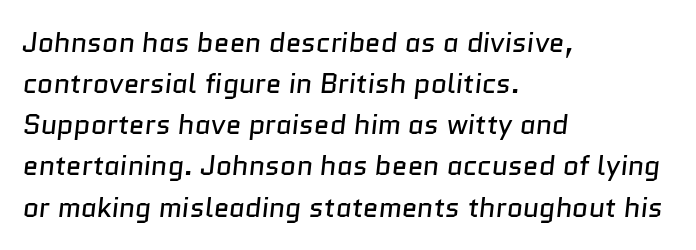
Q: Is the text bold? A: No.
Q: Is the typeface a serif or a sans-serif typeface? A: Sans-serif.
Q: Is the text underlined? A: No.
Q: How is the paragraph aligned? A: Left-aligned.
Q: Is the spacing between letters normal or unusually wide? A: Normal.
Q: Is the spacing between lines tight, normal or loose? A: Normal.
Q: Width (condensed, normal, or wide)? A: Normal.
Q: Stroke contrast? A: Low.
Q: x-height? A: Medium.
Q: Monospaced? A: No.
